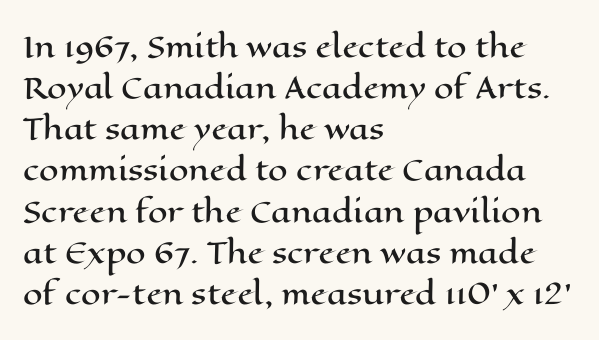
Q: Is the text italic (slanted)? A: No, it is upright.
Q: Is the text underlined? A: No.
Q: How is the paragraph aligned? A: Left-aligned.
Q: Is the spacing between letters normal or unusually wide? A: Normal.
Q: Is the spacing between lines tight, normal or loose? A: Normal.
Q: Width (condensed, normal, or wide)? A: Wide.
Q: Stroke contrast? A: High.
Q: x-height? A: Medium.
Q: Monospaced? A: No.
